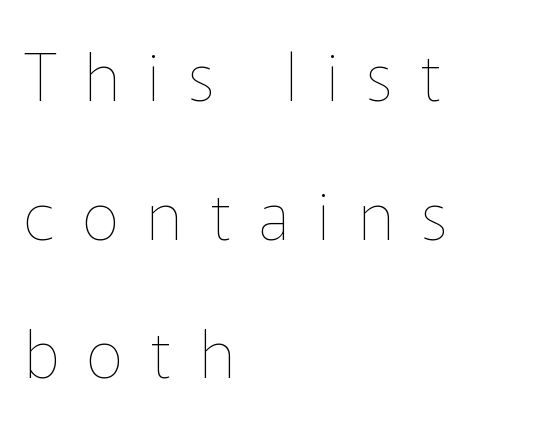
The image shows 66 px thin type, upright; set left-aligned, loose line spacing (2.1x), unusually wide letter spacing (+0.42 em), not underlined; low stroke contrast and a medium x-height.
